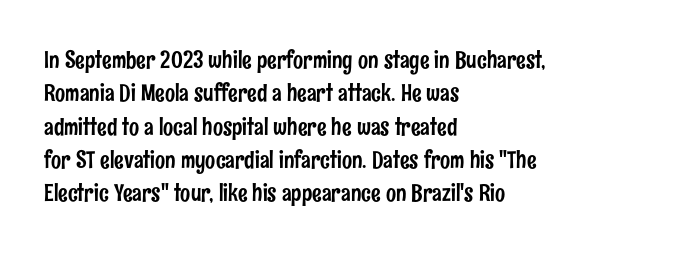
{"italic": "no", "underline": "no", "align": "left", "line_spacing": "normal", "line_spacing_ratio": 1.39, "letter_spacing": "normal", "letter_spacing_em": 0.0, "glyph_px": 24}
